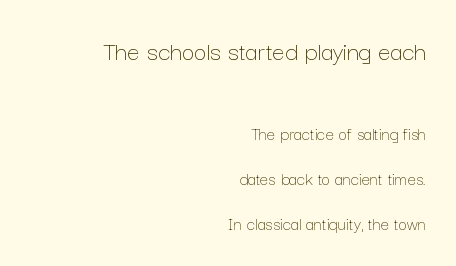
The image shows 28 px thin type, upright; set right-aligned, loose line spacing (2.37x), normal letter spacing, not underlined; the first (top) block is 1.47x larger; low stroke contrast and a medium x-height.
